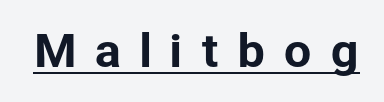
Q: Is the text italic (slanted)? A: No, it is upright.
Q: Is the typeface a serif or a sans-serif typeface? A: Sans-serif.
Q: Is the text underlined? A: Yes.
Q: Is the spacing between letters normal or unusually wide? A: Unusually wide.
Q: Width (condensed, normal, or wide)? A: Normal.
Q: Stroke contrast? A: Low.
Q: x-height? A: Medium.
Q: Monospaced? A: No.
